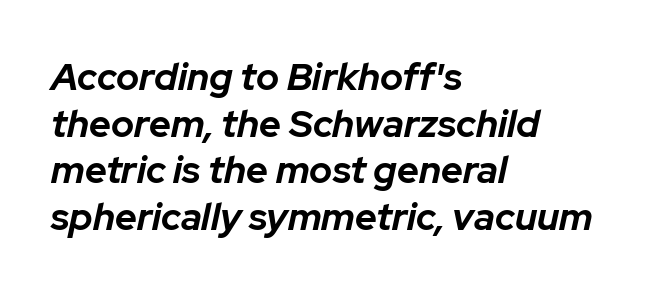
Q: Is the text bold? A: Yes.
Q: Is the text italic (slanted)? A: Yes, it leans right by about 12 degrees.
Q: Is the text underlined? A: No.
Q: How is the paragraph aligned? A: Left-aligned.
Q: Is the spacing between letters normal or unusually wide? A: Normal.
Q: Width (condensed, normal, or wide)? A: Normal.
Q: Stroke contrast? A: Low.
Q: x-height? A: Medium.
Q: Monospaced? A: No.
